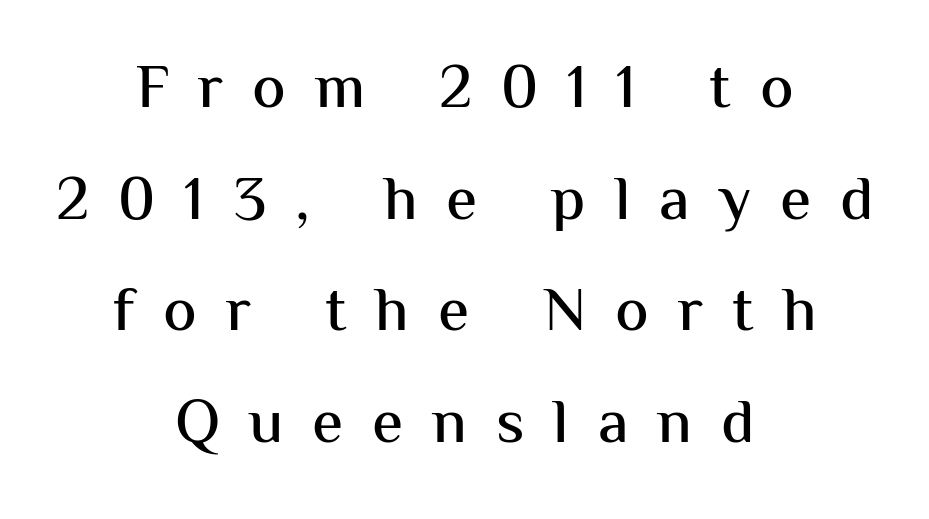
Q: Is the text italic (slanted)? A: No, it is upright.
Q: Is the typeface a serif or a sans-serif typeface? A: Sans-serif.
Q: Is the text underlined? A: No.
Q: How is the paragraph aligned? A: Centered.
Q: Is the spacing between letters normal or unusually wide? A: Unusually wide.
Q: Width (condensed, normal, or wide)? A: Normal.
Q: Stroke contrast? A: Medium.
Q: x-height? A: Medium.
Q: Monospaced? A: No.
